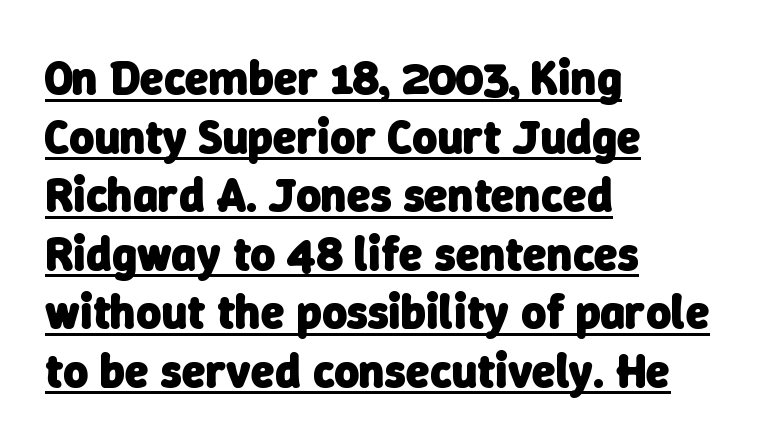
{"serif": "no", "bold": "yes", "weight": "heavy", "width": "normal", "stroke_contrast": "low", "x_height": "medium", "monospaced": "no", "underline": "yes", "align": "left", "line_spacing_ratio": 1.22, "letter_spacing": "normal", "letter_spacing_em": 0.0, "glyph_px": 48}
